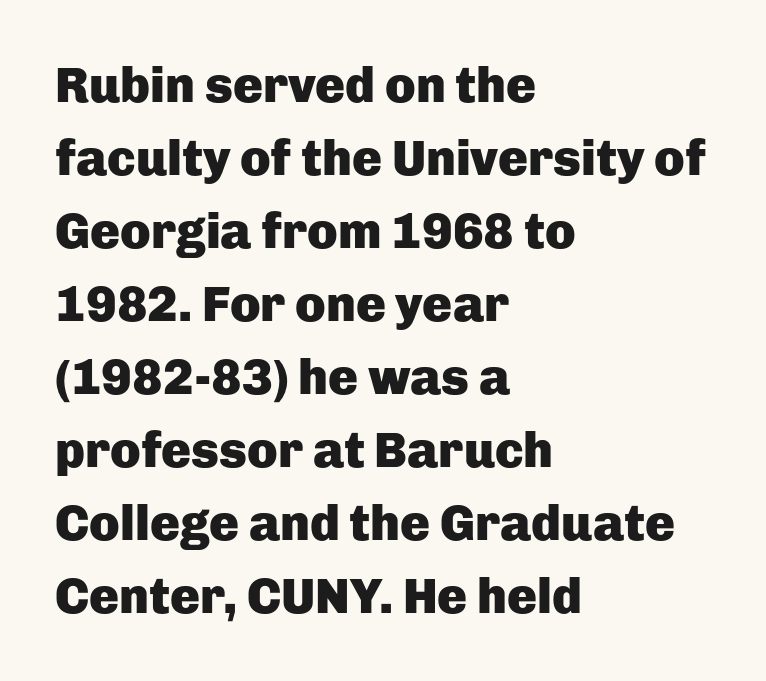
This sample has the flowing, uneven cadence of proportional lettering. These lines keep a tight, regular rhythm from letter to letter. Grotesque or geometric, the face here clearly has no serifs. The glyphs are unaccompanied by any horizontal stroke below them. The lettering holds an erect, upright posture throughout. Reading down the column, the eye jumps a familiar distance to each next line.
